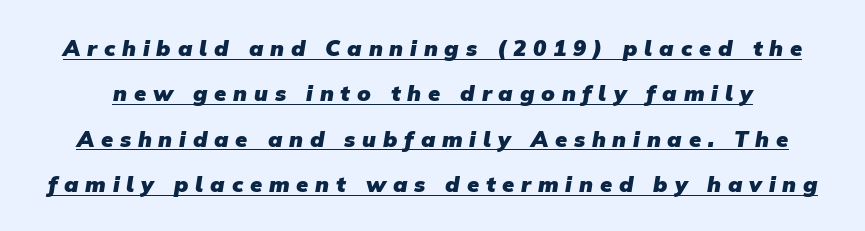
The image shows 22 px bold type; set loose line spacing (2.06x), unusually wide letter spacing (+0.31 em), underlined.
